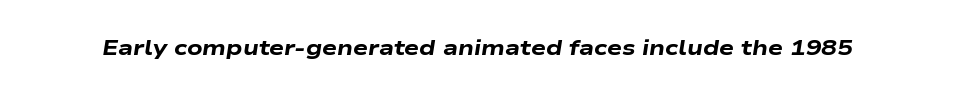
Q: Is the text bold? A: Yes.
Q: Is the text italic (slanted)? A: Yes, it leans right by about 9 degrees.
Q: Is the text underlined? A: No.
Q: Is the spacing between letters normal or unusually wide? A: Normal.
